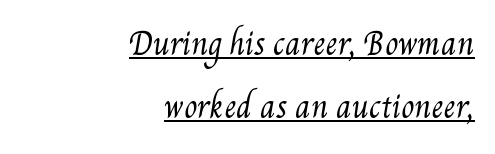
{"bold": "no", "weight": "regular", "width": "condensed", "stroke_contrast": "medium", "x_height": "small", "monospaced": "no", "underline": "yes", "align": "right", "line_spacing": "loose", "line_spacing_ratio": 2.11, "letter_spacing": "normal", "letter_spacing_em": 0.0, "glyph_px": 30}
